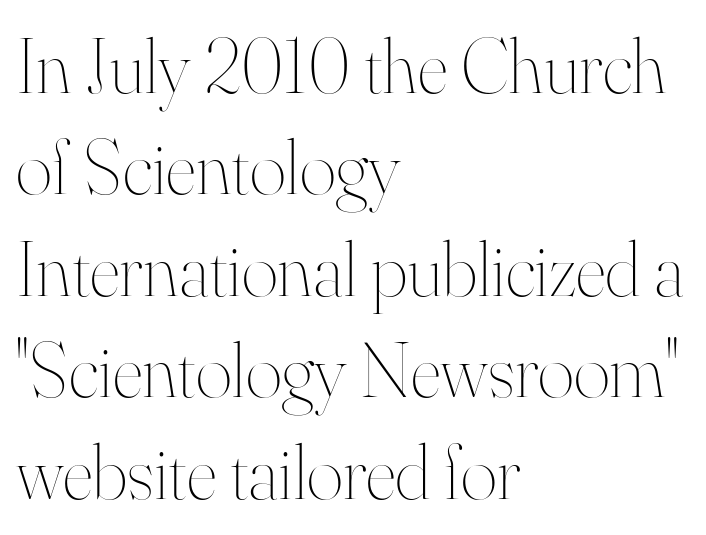
The image shows 78 px thin type, upright; set left-aligned, normal line spacing (1.3x), normal letter spacing, not underlined; high stroke contrast and a small x-height.
